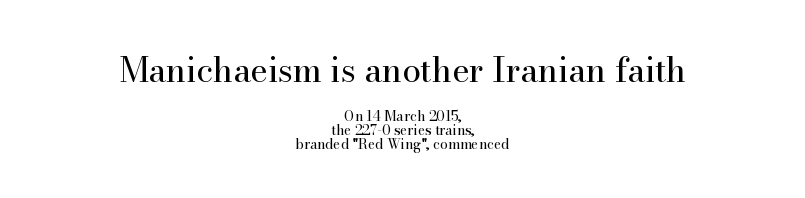
Q: Is the text bold? A: No.
Q: Is the text italic (slanted)? A: No, it is upright.
Q: Is the typeface a serif or a sans-serif typeface? A: Serif.
Q: Is the text underlined? A: No.
Q: How is the paragraph aligned? A: Centered.
Q: Is the spacing between letters normal or unusually wide? A: Normal.
Q: Is the spacing between lines tight, normal or loose? A: Tight.
Q: Which block of text is set in a larger size, the first (top) or the second (bottom)? A: The first (top) one.
Q: Width (condensed, normal, or wide)? A: Normal.
Q: Stroke contrast? A: High.
Q: x-height? A: Small.
Q: Monospaced? A: No.
